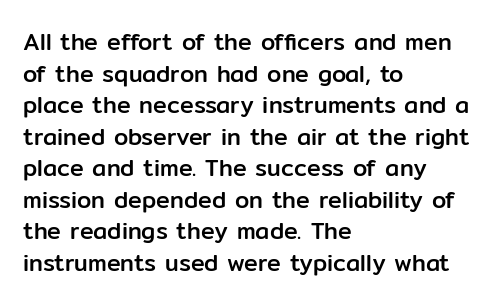
The image shows 23 px text type, upright; set left-aligned, normal line spacing (1.37x), normal letter spacing, not underlined.
